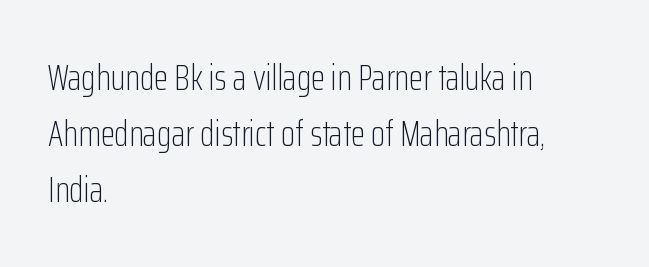
{"serif": "no", "italic": "no", "bold": "no", "weight": "light", "width": "condensed", "stroke_contrast": "low", "x_height": "medium", "monospaced": "no", "underline": "no", "align": "left", "line_spacing": "normal", "line_spacing_ratio": 1.51, "letter_spacing": "normal", "letter_spacing_em": 0.0, "glyph_px": 37}
